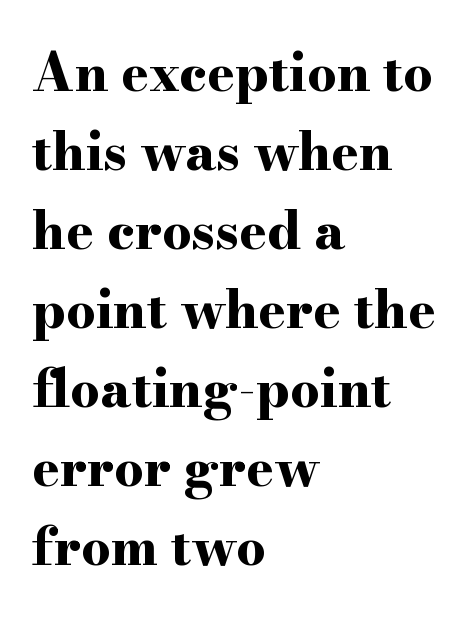
Q: Is the text bold? A: Yes.
Q: Is the text italic (slanted)? A: No, it is upright.
Q: Is the typeface a serif or a sans-serif typeface? A: Serif.
Q: Is the text underlined? A: No.
Q: How is the paragraph aligned? A: Left-aligned.
Q: Is the spacing between letters normal or unusually wide? A: Normal.
Q: Is the spacing between lines tight, normal or loose? A: Normal.
Q: Width (condensed, normal, or wide)? A: Wide.
Q: Stroke contrast? A: High.
Q: x-height? A: Small.
Q: Monospaced? A: No.
